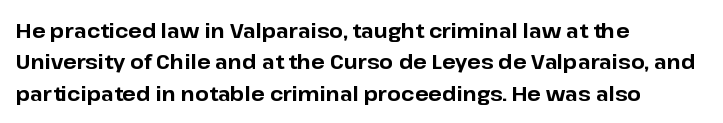
{"italic": "no", "bold": "yes", "underline": "no", "align": "left", "line_spacing": "normal", "line_spacing_ratio": 1.57, "letter_spacing": "normal", "letter_spacing_em": 0.0, "glyph_px": 20}
